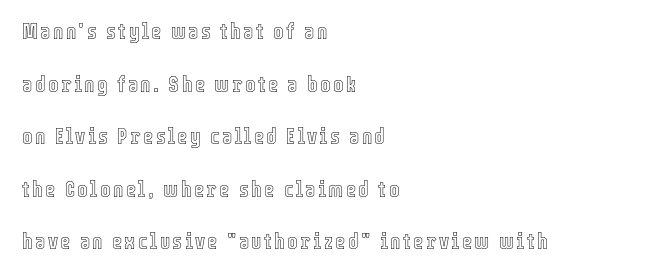
The image shows 22 px text type, upright; set left-aligned, loose line spacing (2.39x), not underlined.
